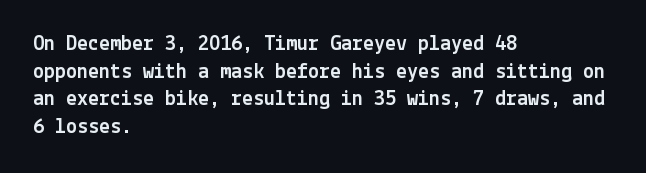
The image shows 22 px text type, upright; set left-aligned, normal line spacing (1.26x), normal letter spacing, not underlined.
